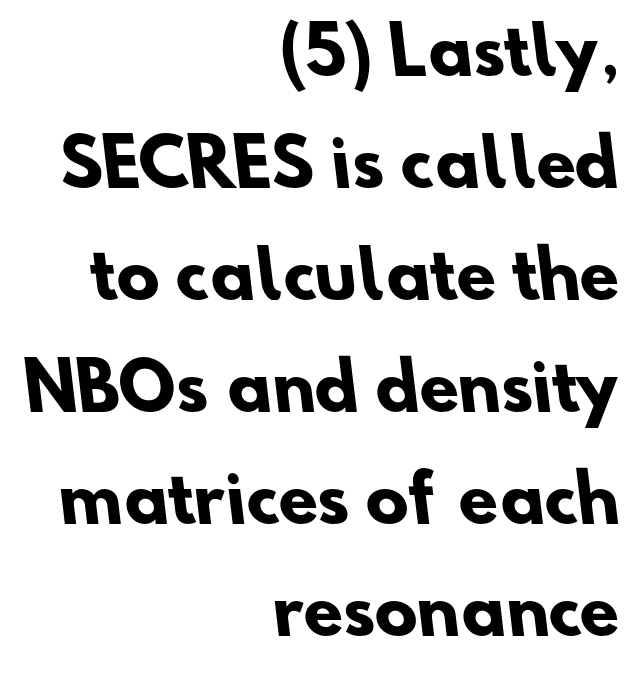
The image shows 64 px heavy sans-serif type; set right-aligned, line spacing 1.75x, normal letter spacing, not underlined; low stroke contrast and a small x-height.
